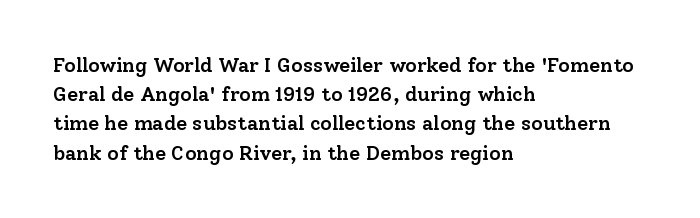
Q: Is the text bold? A: Semi-bold.
Q: Is the text italic (slanted)? A: No, it is upright.
Q: Is the text underlined? A: No.
Q: How is the paragraph aligned? A: Left-aligned.
Q: Is the spacing between letters normal or unusually wide? A: Normal.
Q: Is the spacing between lines tight, normal or loose? A: Normal.
